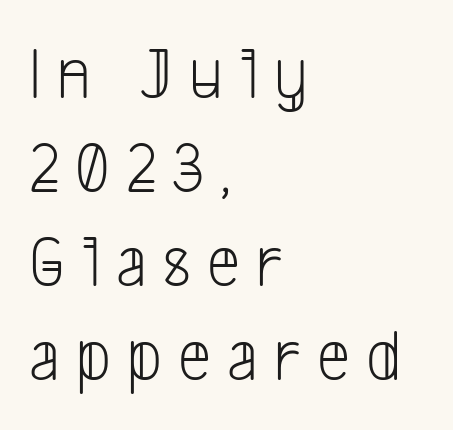
Q: Is the text bold? A: No.
Q: Is the typeface a serif or a sans-serif typeface? A: Sans-serif.
Q: Is the text underlined? A: No.
Q: How is the paragraph aligned? A: Left-aligned.
Q: Is the spacing between letters normal or unusually wide? A: Unusually wide.
Q: Is the spacing between lines tight, normal or loose? A: Normal.
Q: Width (condensed, normal, or wide)? A: Condensed.
Q: Stroke contrast? A: Low.
Q: x-height? A: Medium.
Q: Monospaced? A: No.
